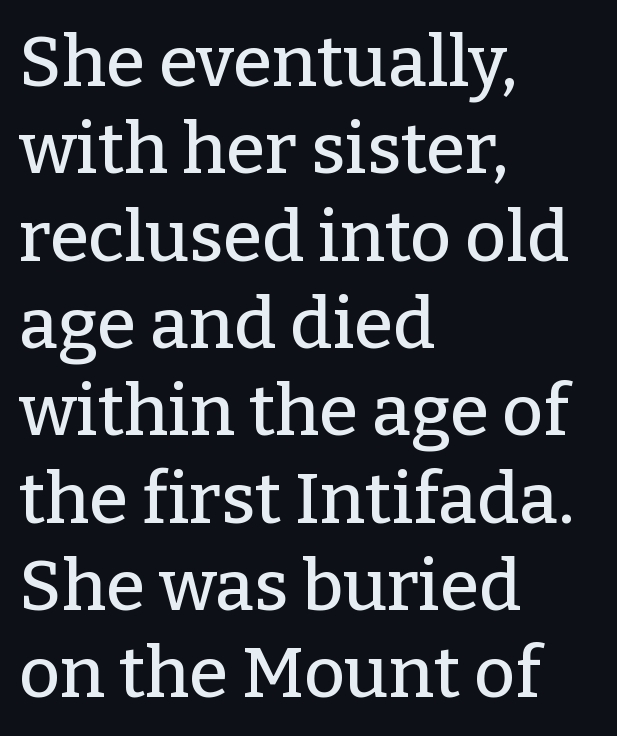
{"serif": "yes", "italic": "no", "width": "normal", "stroke_contrast": "low", "x_height": "medium", "monospaced": "no", "underline": "no", "align": "left", "line_spacing_ratio": 1.23, "letter_spacing": "normal", "letter_spacing_em": 0.0, "glyph_px": 71}
